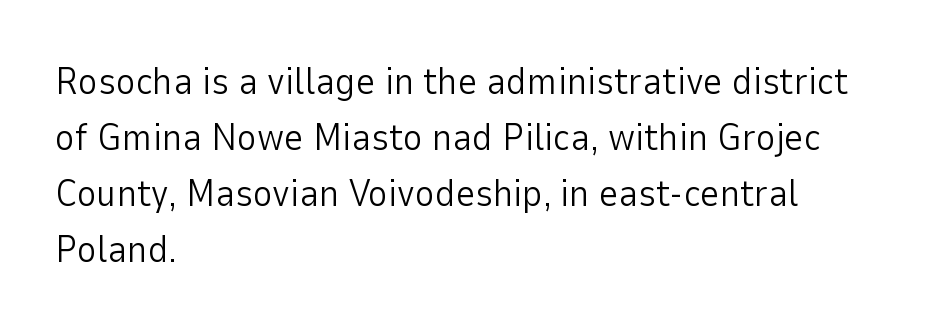
The image shows 38 px light sans-serif type, upright; set left-aligned, normal line spacing (1.47x), normal letter spacing, not underlined; low stroke contrast and a medium x-height.
